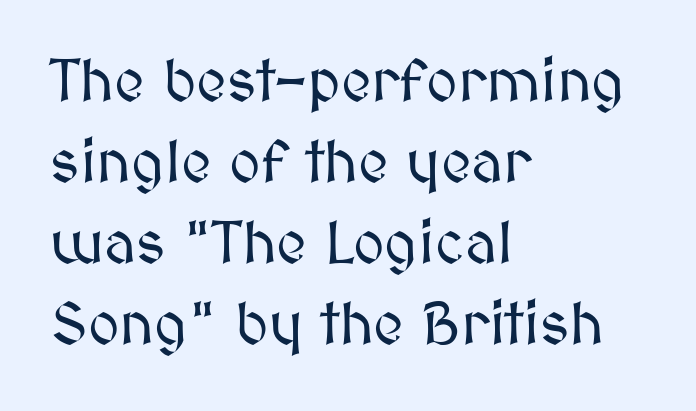
{"italic": "no", "width": "normal", "stroke_contrast": "medium", "x_height": "medium", "monospaced": "no", "underline": "no", "align": "left", "line_spacing": "normal", "line_spacing_ratio": 1.35, "letter_spacing": "normal", "letter_spacing_em": 0.0, "glyph_px": 60}
